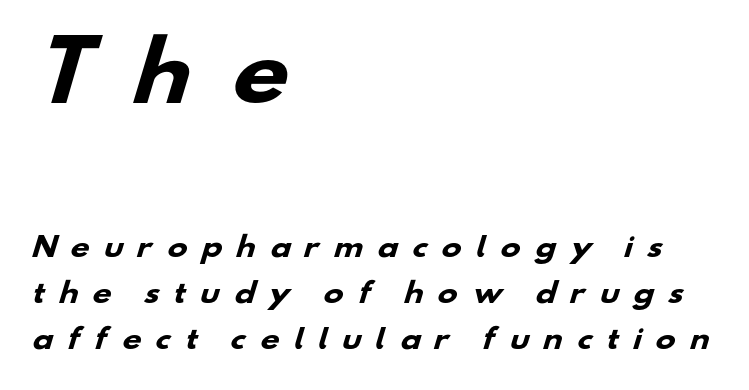
{"serif": "no", "bold": "yes", "weight": "heavy", "width": "wide", "stroke_contrast": "low", "x_height": "small", "monospaced": "no", "underline": "no", "align": "left", "line_spacing_ratio": 1.72, "letter_spacing": "wide", "letter_spacing_em": 0.49, "larger_block": "first", "size_ratio": 2.96, "glyph_px": 80}
